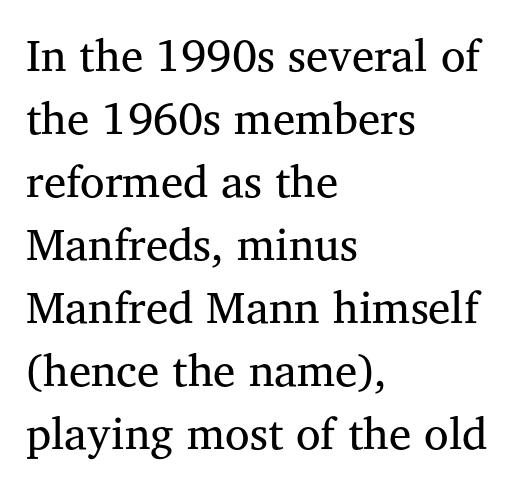
Q: Is the text bold? A: No.
Q: Is the text italic (slanted)? A: No, it is upright.
Q: Is the typeface a serif or a sans-serif typeface? A: Serif.
Q: Is the text underlined? A: No.
Q: How is the paragraph aligned? A: Left-aligned.
Q: Is the spacing between letters normal or unusually wide? A: Normal.
Q: Is the spacing between lines tight, normal or loose? A: Normal.
Q: Width (condensed, normal, or wide)? A: Normal.
Q: Stroke contrast? A: Medium.
Q: x-height? A: Medium.
Q: Monospaced? A: No.
